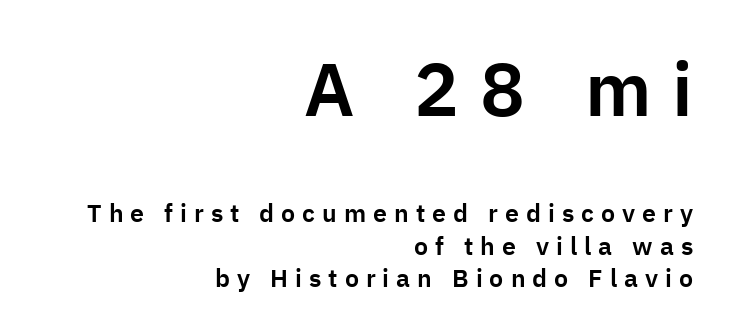
{"serif": "no", "italic": "no", "width": "normal", "stroke_contrast": "low", "x_height": "medium", "monospaced": "no", "underline": "no", "align": "right", "line_spacing": "normal", "line_spacing_ratio": 1.3, "letter_spacing": "wide", "letter_spacing_em": 0.28, "larger_block": "first", "size_ratio": 3.0, "glyph_px": 75}
